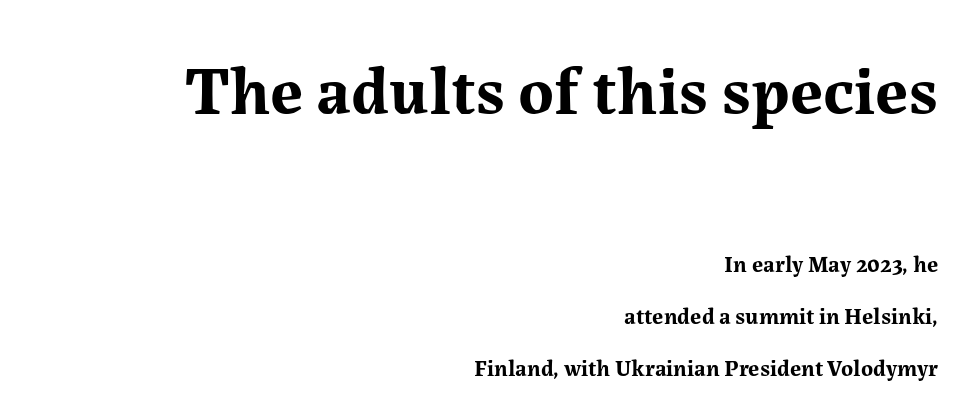
Q: Is the text bold? A: Yes.
Q: Is the text italic (slanted)? A: No, it is upright.
Q: Is the typeface a serif or a sans-serif typeface? A: Serif.
Q: Is the text underlined? A: No.
Q: How is the paragraph aligned? A: Right-aligned.
Q: Is the spacing between letters normal or unusually wide? A: Normal.
Q: Is the spacing between lines tight, normal or loose? A: Loose.
Q: Which block of text is set in a larger size, the first (top) or the second (bottom)? A: The first (top) one.
Q: Width (condensed, normal, or wide)? A: Normal.
Q: Stroke contrast? A: Medium.
Q: x-height? A: Medium.
Q: Monospaced? A: No.
